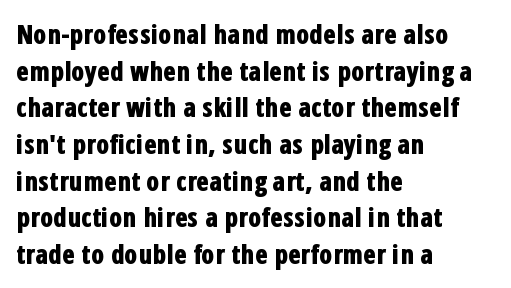
Q: Is the text bold? A: Yes.
Q: Is the text italic (slanted)? A: No, it is upright.
Q: Is the text underlined? A: No.
Q: How is the paragraph aligned? A: Left-aligned.
Q: Is the spacing between letters normal or unusually wide? A: Normal.
Q: Is the spacing between lines tight, normal or loose? A: Normal.
